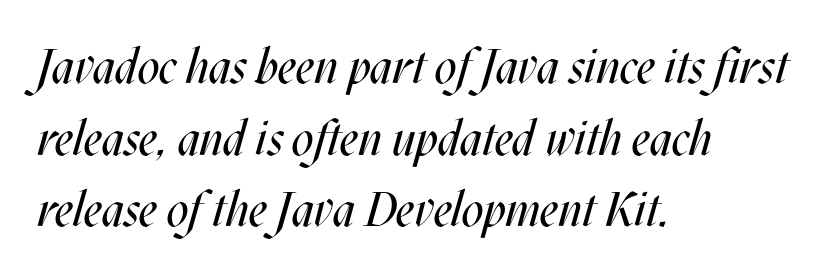
You could not count columns in this text — the font is proportionally spaced. No heavy texture on the line: the type isn't bold. The compositor pushed each line to the left boundary. The passage shown is not underscored anywhere. Summary of vertical rhythm: regular, with standard interline spacing.
